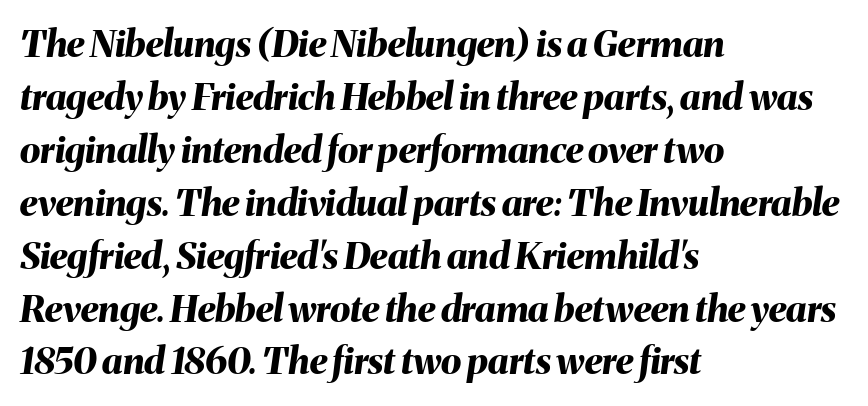
The image shows 37 px bold type, italic (leaning right); set left-aligned, normal line spacing (1.43x), normal letter spacing, not underlined; medium stroke contrast and a medium x-height.
